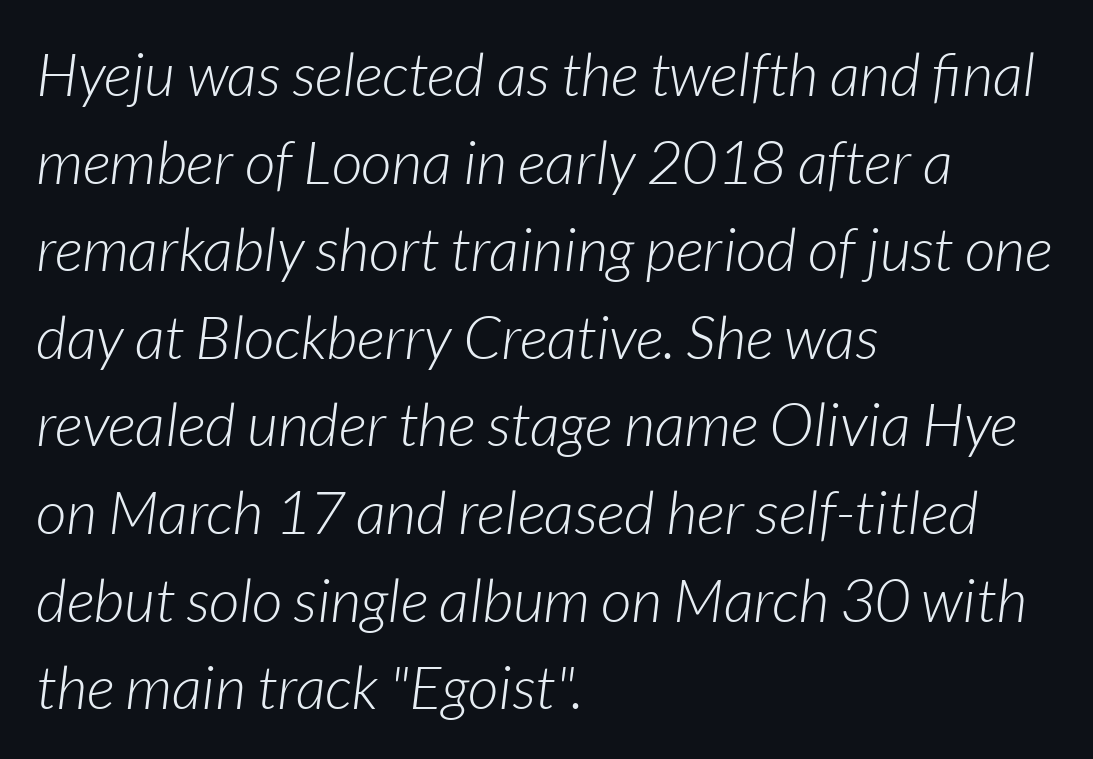
{"italic": "yes", "lean": "right", "slant_degrees": 7, "bold": "no", "weight": "light", "width": "normal", "stroke_contrast": "low", "x_height": "medium", "monospaced": "no", "underline": "no", "align": "left", "line_spacing": "normal", "line_spacing_ratio": 1.46, "letter_spacing": "normal", "letter_spacing_em": 0.0, "glyph_px": 60}
